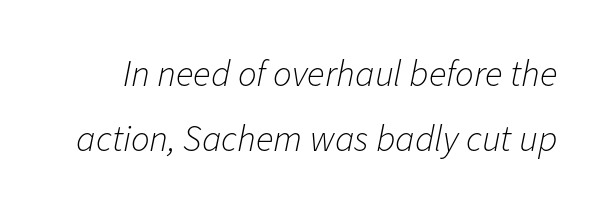
{"italic": "yes", "lean": "right", "slant_degrees": 11, "bold": "no", "weight": "light", "width": "normal", "stroke_contrast": "low", "x_height": "medium", "monospaced": "no", "underline": "no", "line_spacing_ratio": 1.76, "letter_spacing": "normal", "letter_spacing_em": 0.0, "glyph_px": 37}
